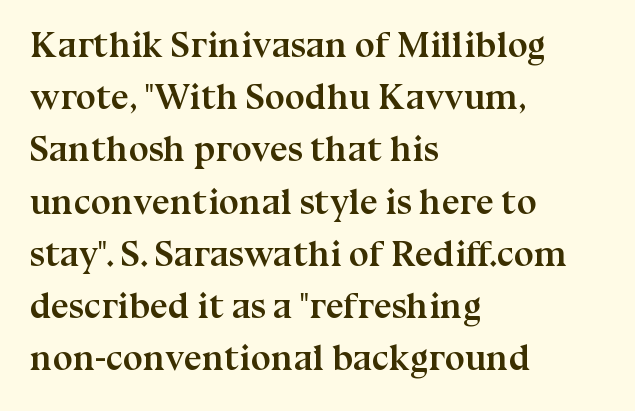
Glyph-to-glyph distance matches everyday printed text. Typographic density is high because the face is bold. Note the varied advance widths — an 'i' is clearly narrower than an 'm'. The text was rendered using a seriffed face with decorative stroke endings. A bare baseline throughout the passage.
